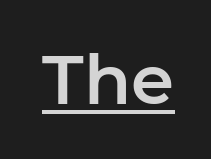
Note the varied advance widths — an 'i' is clearly narrower than an 'm'. The letterforms sit shoulder to shoulder at normal distance. Underlined type. Style check: upright.
